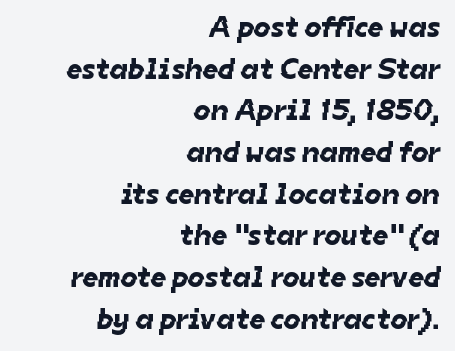
The image shows 30 px sans-serif type; set right-aligned, normal line spacing (1.39x), normal letter spacing, not underlined; low stroke contrast and a medium x-height.
